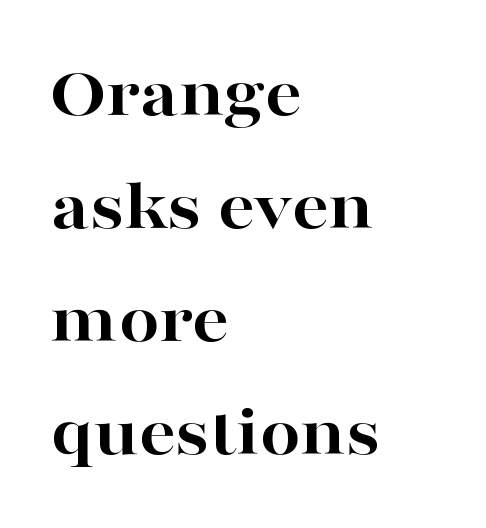
The rendering uses natural spacing where letterforms have individual widths. Visually the block forms a straight wall on the left and a jagged coastline on the right. Small tapered or slab feet sit at the stroke ends, so this counts as serif. Successive baselines arrive at the customary interval. Is there any slant? The stems are plumb. Descenders hang freely into open space.
